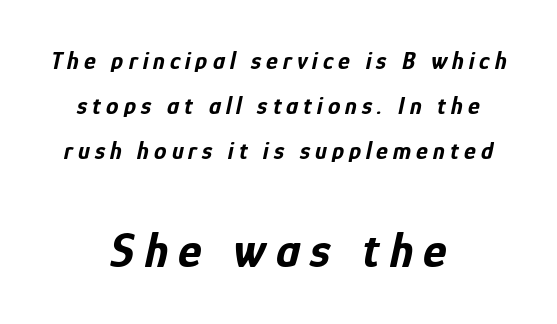
The image shows 50 px bold, condensed type, italic (leaning right); set centered, line spacing 1.81x, unusually wide letter spacing (+0.2 em), not underlined; the second (bottom) block is 2.0x larger; low stroke contrast and a medium x-height.
